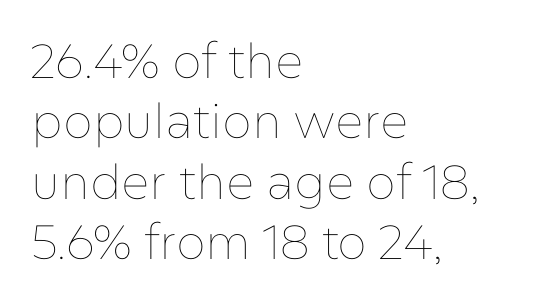
{"italic": "no", "bold": "no", "weight": "thin", "width": "normal", "stroke_contrast": "low", "x_height": "medium", "monospaced": "no", "underline": "no", "align": "left", "line_spacing": "normal", "line_spacing_ratio": 1.26, "letter_spacing": "normal", "letter_spacing_em": 0.0, "glyph_px": 48}
